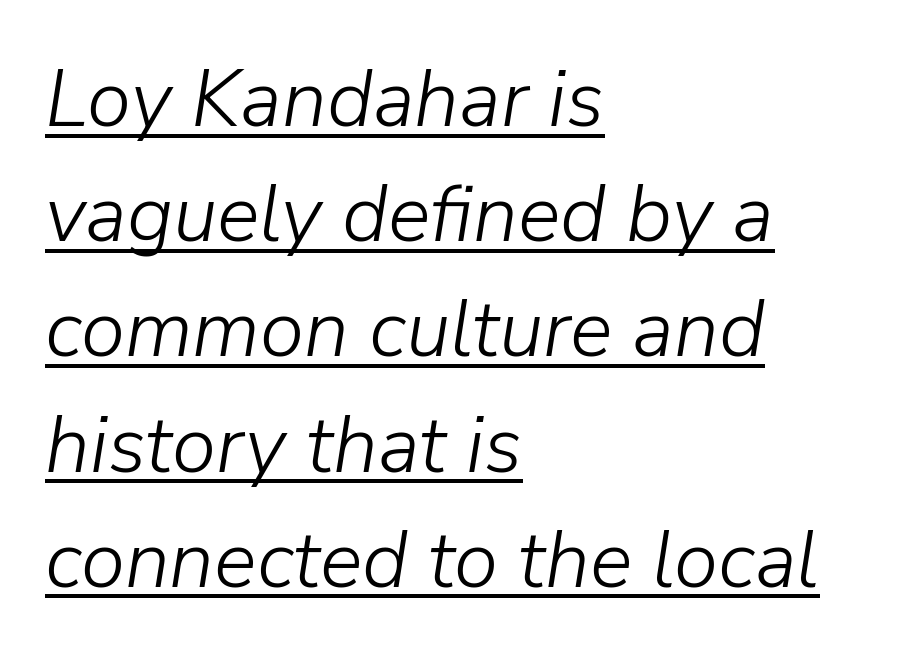
Q: Is the text bold? A: No.
Q: Is the text italic (slanted)? A: Yes, it leans right by about 9 degrees.
Q: Is the text underlined? A: Yes.
Q: How is the paragraph aligned? A: Left-aligned.
Q: Is the spacing between letters normal or unusually wide? A: Normal.
Q: Is the spacing between lines tight, normal or loose? A: Normal.
Q: Width (condensed, normal, or wide)? A: Normal.
Q: Stroke contrast? A: Low.
Q: x-height? A: Medium.
Q: Monospaced? A: No.
